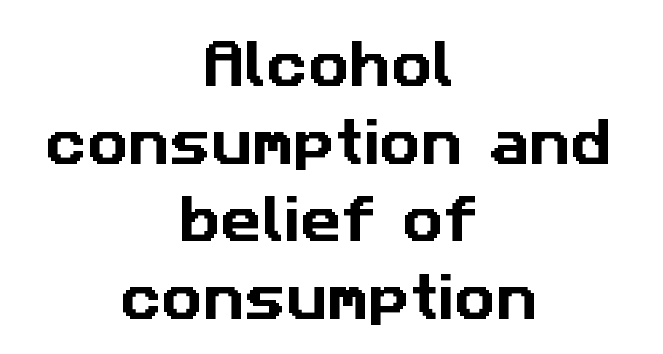
Q: Is the typeface a serif or a sans-serif typeface? A: Sans-serif.
Q: Is the text underlined? A: No.
Q: How is the paragraph aligned? A: Centered.
Q: Is the spacing between letters normal or unusually wide? A: Normal.
Q: Is the spacing between lines tight, normal or loose? A: Normal.
Q: Width (condensed, normal, or wide)? A: Normal.
Q: Stroke contrast? A: Low.
Q: x-height? A: Medium.
Q: Monospaced? A: No.
